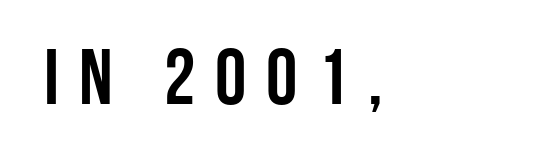
{"serif": "no", "italic": "no", "width": "condensed", "stroke_contrast": "low", "x_height": "large", "monospaced": "no", "underline": "no", "align": "left", "letter_spacing": "wide", "letter_spacing_em": 0.25, "glyph_px": 79}
